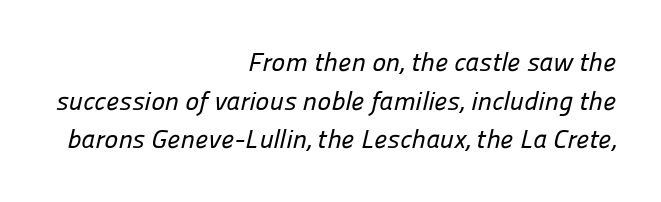
{"underline": "no", "align": "right", "line_spacing": "normal", "line_spacing_ratio": 1.49, "letter_spacing": "normal", "letter_spacing_em": 0.0, "glyph_px": 26}
